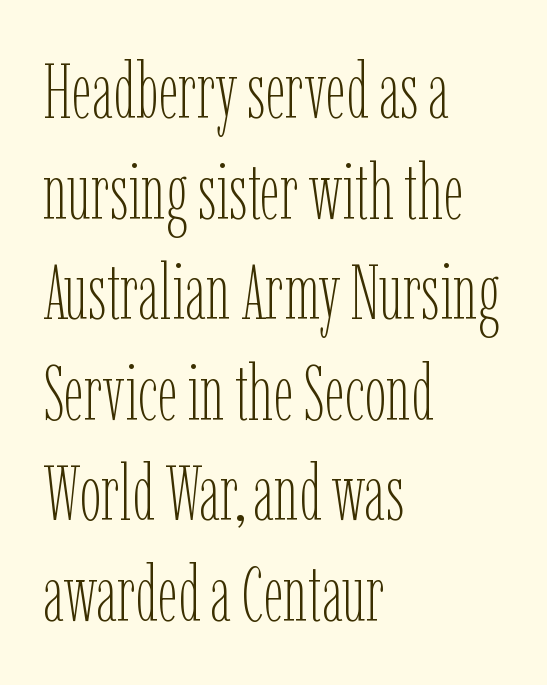
The image shows 78 px thin, condensed type, upright; set left-aligned, normal line spacing (1.29x), normal letter spacing, not underlined; low stroke contrast and a medium x-height.
